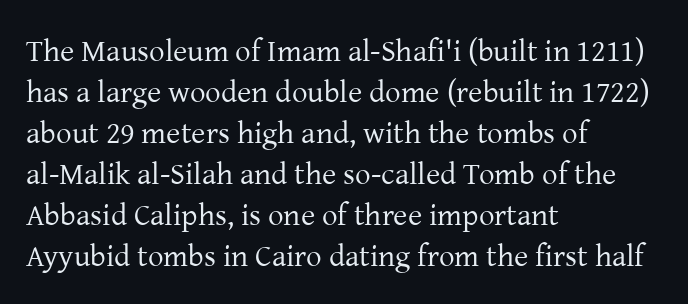
Honestly, the letter spacing is just normal — you wouldn't notice it. A classic flush-left, rag-right setting is used for this passage. In terms of letterform style, serifs are clearly present. The rendering uses a moderate line-height, typical for paragraphs. On a weight scale, this lands at 450 or below. In terms of posture, this sample is upright.
